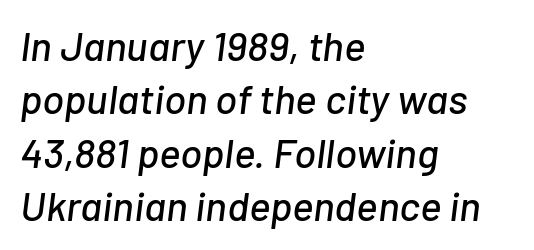
{"italic": "yes", "lean": "right", "slant_degrees": 7, "width": "normal", "stroke_contrast": "low", "x_height": "medium", "monospaced": "no", "underline": "no", "align": "left", "line_spacing": "normal", "line_spacing_ratio": 1.3, "letter_spacing": "normal", "letter_spacing_em": 0.0, "glyph_px": 41}
